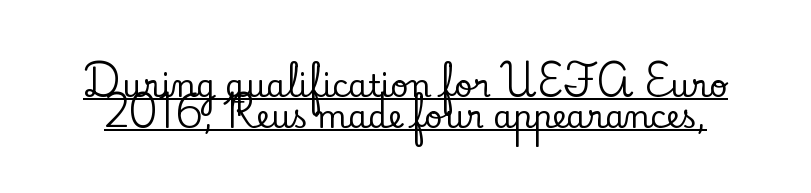
The image shows 31 px serif type, upright; set tight line spacing (1.0x), normal letter spacing, underlined; low stroke contrast and a small x-height.
